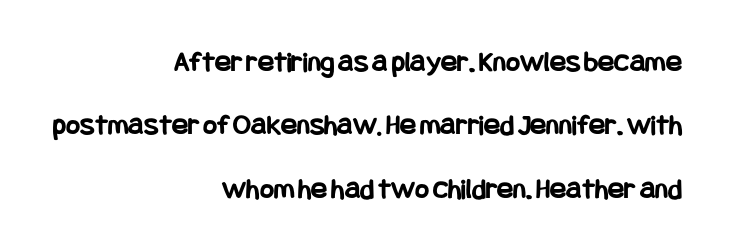
Q: Is the text bold? A: Yes.
Q: Is the text italic (slanted)? A: No, it is upright.
Q: Is the typeface a serif or a sans-serif typeface? A: Sans-serif.
Q: Is the text underlined? A: No.
Q: How is the paragraph aligned? A: Right-aligned.
Q: Is the spacing between letters normal or unusually wide? A: Normal.
Q: Is the spacing between lines tight, normal or loose? A: Loose.
Q: Width (condensed, normal, or wide)? A: Condensed.
Q: Stroke contrast? A: Low.
Q: x-height? A: Large.
